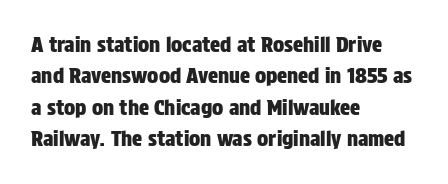
{"italic": "no", "underline": "no", "align": "left", "line_spacing": "normal", "line_spacing_ratio": 1.5, "letter_spacing": "normal", "letter_spacing_em": 0.0, "glyph_px": 21}
